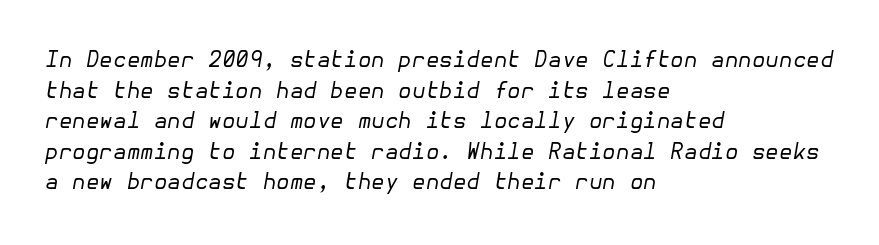
The image shows 22 px text type, italic (leaning right); set left-aligned, normal line spacing (1.39x), normal letter spacing, not underlined.
